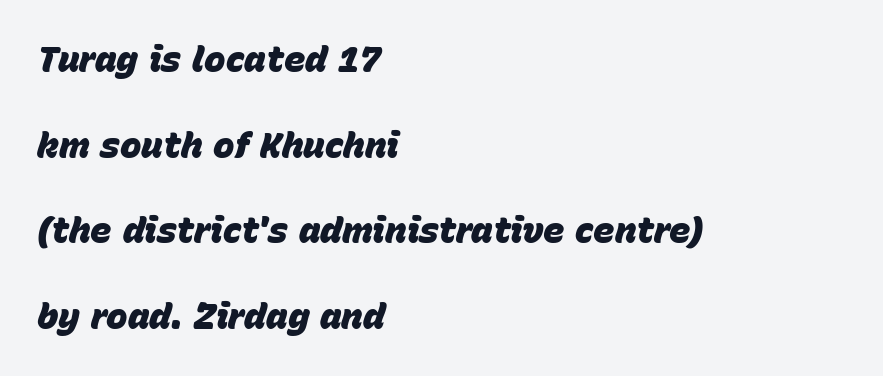
Q: Is the text bold? A: Yes.
Q: Is the text italic (slanted)? A: Yes, it leans right by about 15 degrees.
Q: Is the text underlined? A: No.
Q: How is the paragraph aligned? A: Left-aligned.
Q: Is the spacing between letters normal or unusually wide? A: Normal.
Q: Is the spacing between lines tight, normal or loose? A: Loose.
Q: Width (condensed, normal, or wide)? A: Normal.
Q: Stroke contrast? A: Low.
Q: x-height? A: Large.
Q: Monospaced? A: No.
